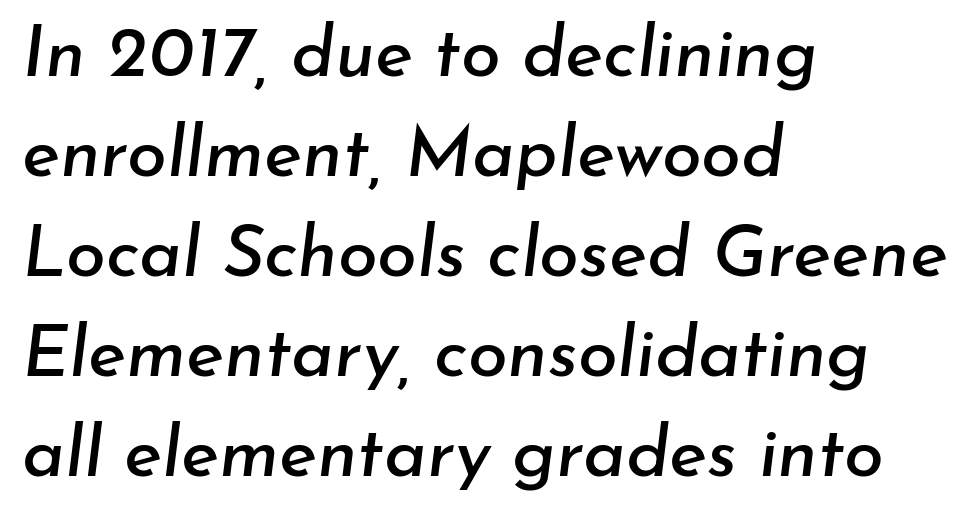
Q: Is the text italic (slanted)? A: Yes, it leans right by about 7 degrees.
Q: Is the text underlined? A: No.
Q: How is the paragraph aligned? A: Left-aligned.
Q: Is the spacing between letters normal or unusually wide? A: Normal.
Q: Is the spacing between lines tight, normal or loose? A: Normal.
Q: Width (condensed, normal, or wide)? A: Normal.
Q: Stroke contrast? A: Low.
Q: x-height? A: Small.
Q: Monospaced? A: No.
